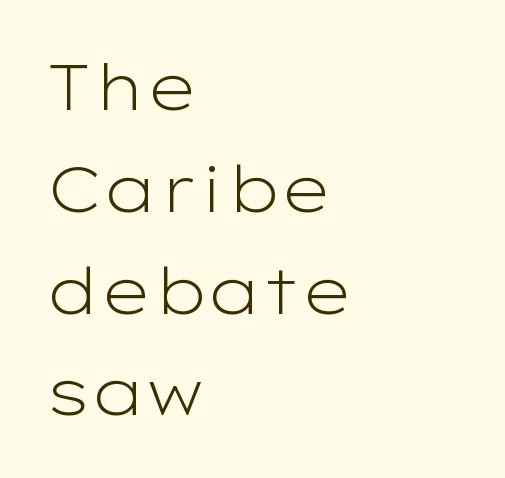
Q: Is the text bold? A: No.
Q: Is the text italic (slanted)? A: No, it is upright.
Q: Is the typeface a serif or a sans-serif typeface? A: Sans-serif.
Q: Is the text underlined? A: No.
Q: How is the paragraph aligned? A: Left-aligned.
Q: Is the spacing between letters normal or unusually wide? A: Normal.
Q: Is the spacing between lines tight, normal or loose? A: Normal.
Q: Width (condensed, normal, or wide)? A: Wide.
Q: Stroke contrast? A: Low.
Q: x-height? A: Medium.
Q: Monospaced? A: No.
